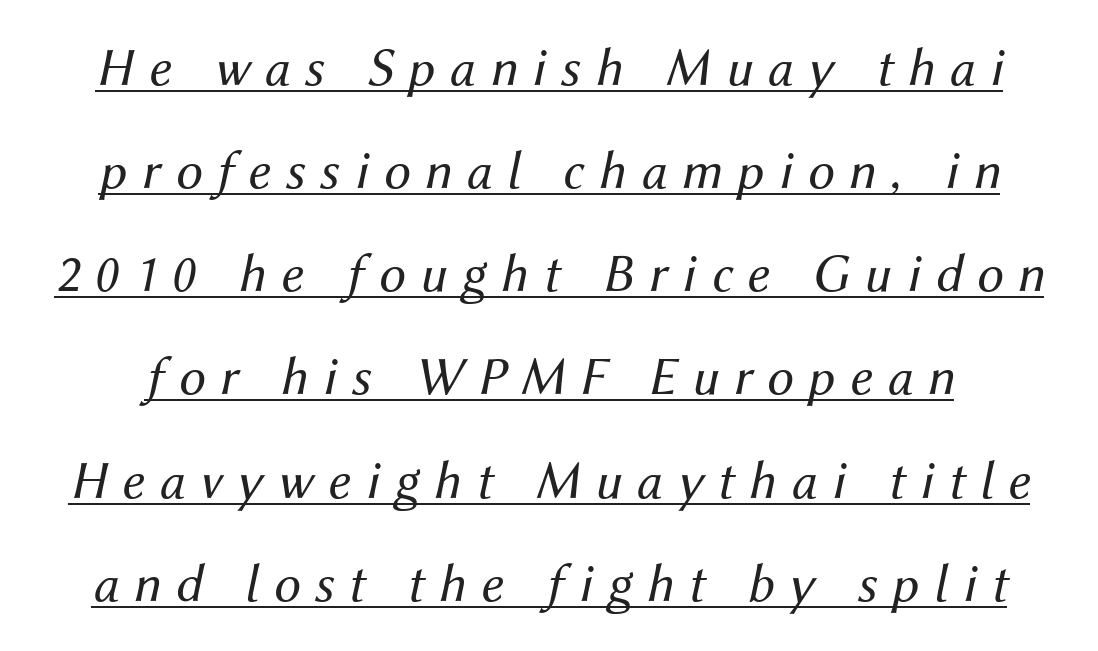
What stands out about the letter spacing? Its width — letters are far apart. Vertical spacing — loose. The letters advance in unequal steps, a hallmark of proportional type. This rendering features underlined lettering. It's the slanting kind of type.
